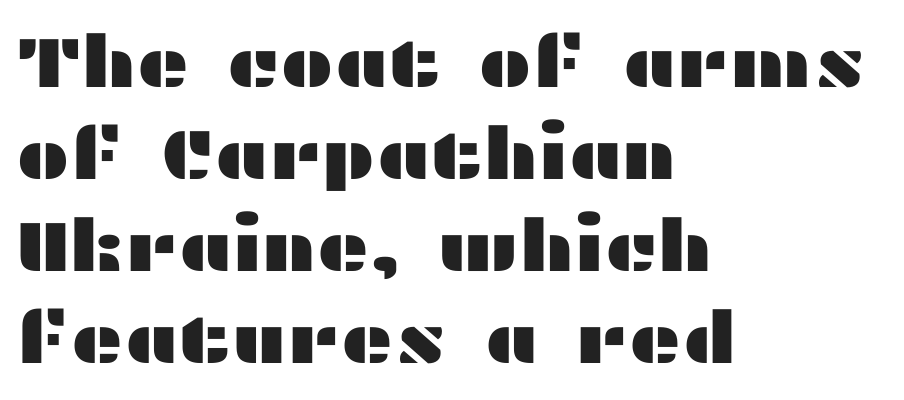
{"serif": "no", "italic": "no", "width": "wide", "stroke_contrast": "medium", "x_height": "medium", "monospaced": "no", "underline": "no", "align": "left", "line_spacing": "normal", "line_spacing_ratio": 1.28, "letter_spacing": "normal", "letter_spacing_em": 0.0, "glyph_px": 72}
